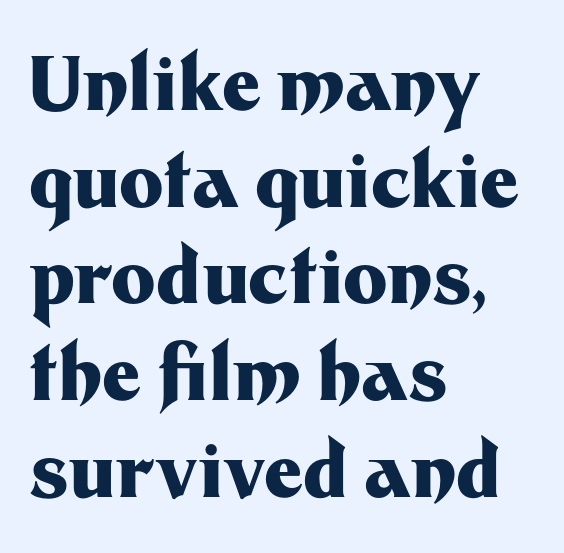
Look at the bottom of the vertical strokes: they stop flat, with no serifs. Nope, not italic — everything's standing straight. You could not count columns in this text — the font is proportionally spaced. Lines of text with bare space underneath. The compositor pushed each line to the left boundary. Set as a true bold cut, around the 700 mark.
